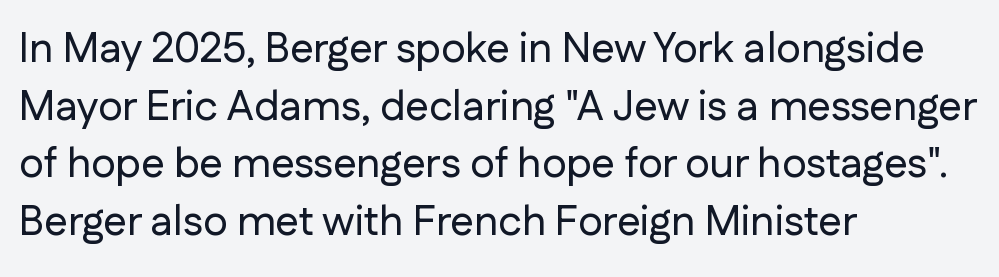
The glyphs are unaccompanied by any horizontal stroke below them. These lines were composed using upright roman letters. Here the designer chose a conventional face with non-uniform glyph widths. Stroke terminals: plain, sans-serif.
